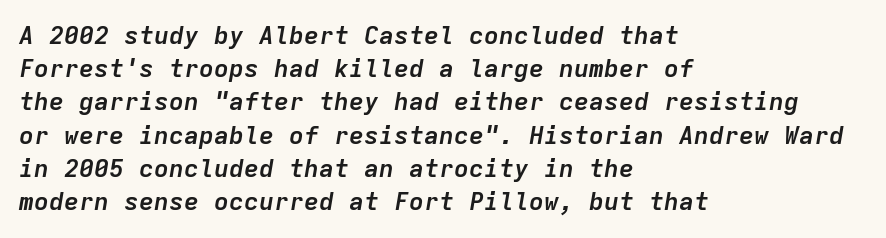
{"italic": "yes", "lean": "right", "slant_degrees": 9, "bold": "yes", "underline": "no", "align": "left", "line_spacing": "normal", "line_spacing_ratio": 1.33, "letter_spacing": "normal", "letter_spacing_em": 0.0, "glyph_px": 25}
